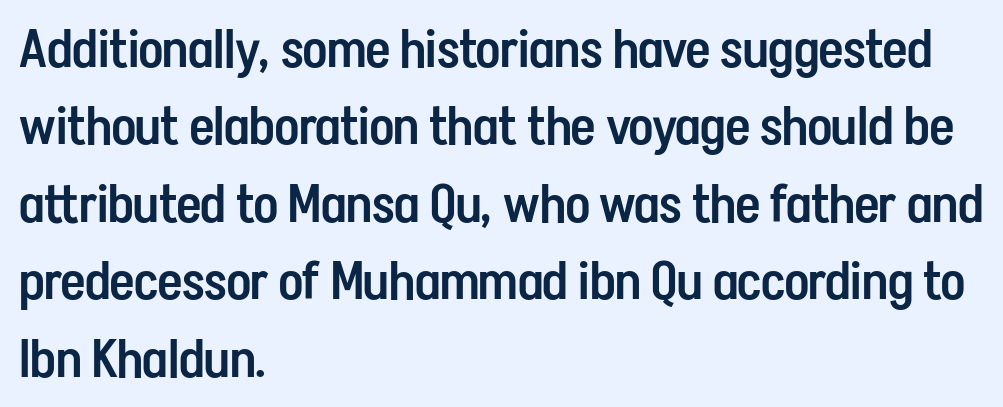
The image shows 53 px semibold, condensed sans-serif type, upright; set left-aligned, normal line spacing (1.46x), normal letter spacing, not underlined; low stroke contrast and a medium x-height.
